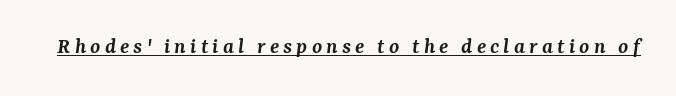
Q: Is the text bold? A: Semi-bold.
Q: Is the text italic (slanted)? A: Yes, it leans right by about 7 degrees.
Q: Is the text underlined? A: Yes.
